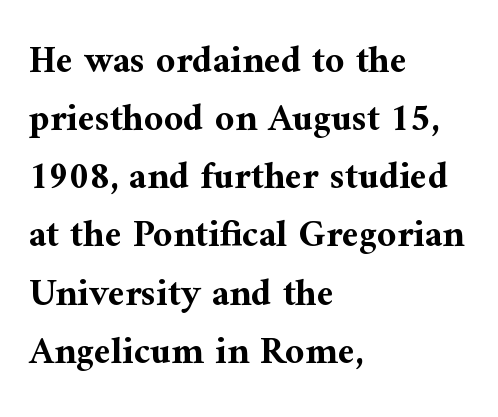
Q: Is the text bold? A: Yes.
Q: Is the text italic (slanted)? A: No, it is upright.
Q: Is the typeface a serif or a sans-serif typeface? A: Serif.
Q: Is the text underlined? A: No.
Q: How is the paragraph aligned? A: Left-aligned.
Q: Is the spacing between letters normal or unusually wide? A: Normal.
Q: Is the spacing between lines tight, normal or loose? A: Normal.
Q: Width (condensed, normal, or wide)? A: Normal.
Q: Stroke contrast? A: Medium.
Q: x-height? A: Medium.
Q: Monospaced? A: No.
